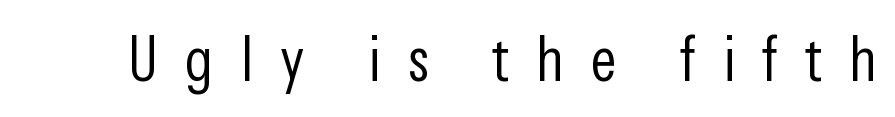
The image shows 63 px light, condensed sans-serif type, upright; set unusually wide letter spacing (+0.43 em), not underlined; low stroke contrast and a medium x-height.
